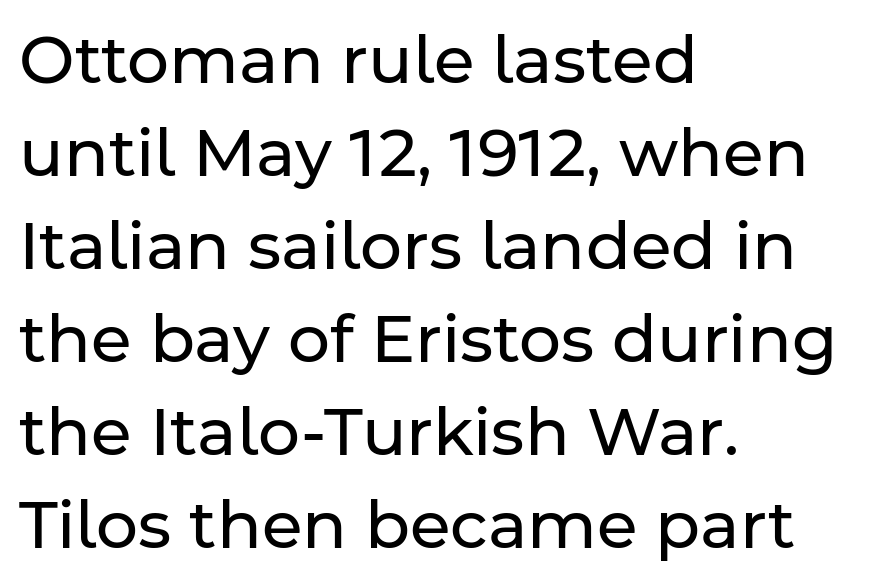
{"serif": "no", "italic": "no", "bold": "no", "weight": "regular", "width": "normal", "stroke_contrast": "low", "x_height": "medium", "monospaced": "no", "underline": "no", "align": "left", "line_spacing": "normal", "line_spacing_ratio": 1.41, "letter_spacing": "normal", "letter_spacing_em": 0.0, "glyph_px": 66}
